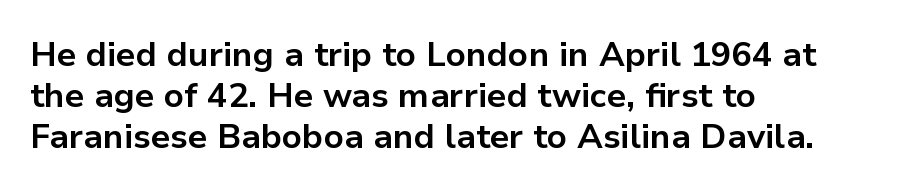
Q: Is the text bold? A: Yes.
Q: Is the text italic (slanted)? A: No, it is upright.
Q: Is the typeface a serif or a sans-serif typeface? A: Sans-serif.
Q: Is the text underlined? A: No.
Q: How is the paragraph aligned? A: Left-aligned.
Q: Is the spacing between letters normal or unusually wide? A: Normal.
Q: Width (condensed, normal, or wide)? A: Normal.
Q: Stroke contrast? A: Low.
Q: x-height? A: Medium.
Q: Monospaced? A: No.
